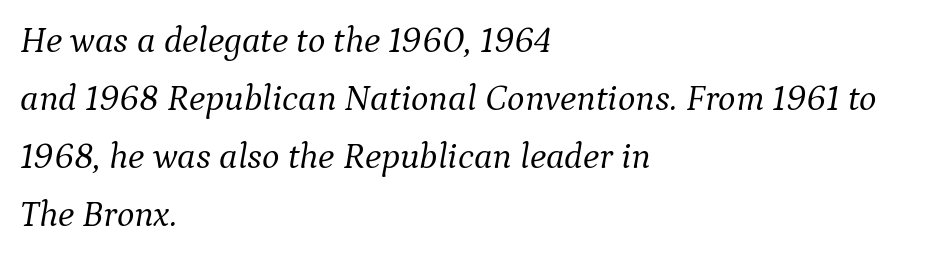
Casual observation: everything's shoved over to the left. How would I describe the line gaps? Plain and ordinary. Regarding serifs, this sample has them. The baseline area is clear.
